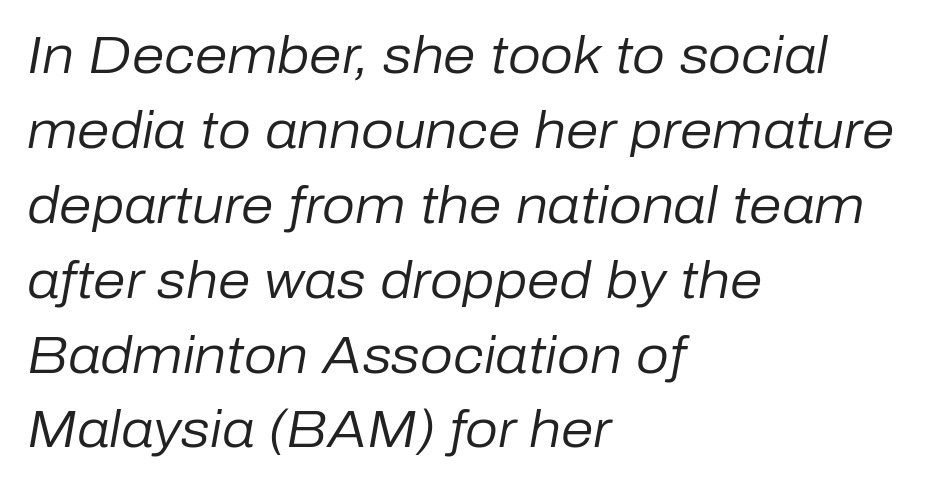
Q: Is the text bold? A: No.
Q: Is the text italic (slanted)? A: Yes, it leans right by about 10 degrees.
Q: Is the text underlined? A: No.
Q: How is the paragraph aligned? A: Left-aligned.
Q: Is the spacing between letters normal or unusually wide? A: Normal.
Q: Is the spacing between lines tight, normal or loose? A: Normal.
Q: Width (condensed, normal, or wide)? A: Normal.
Q: Stroke contrast? A: Low.
Q: x-height? A: Medium.
Q: Monospaced? A: No.
